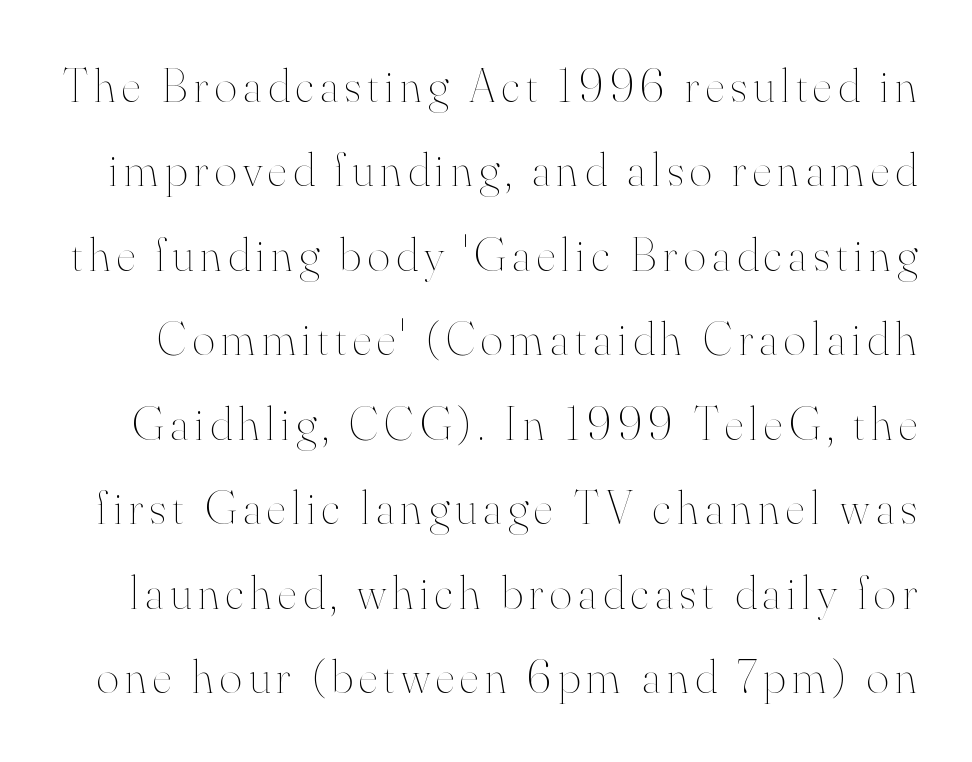
The string is rendered with underlining switched off. Stems and bowls with no extra thickness — not bold. You can tell it's not italic because the verticals are truly vertical. Looks like regular typesetting: each glyph gets only the width it needs.
